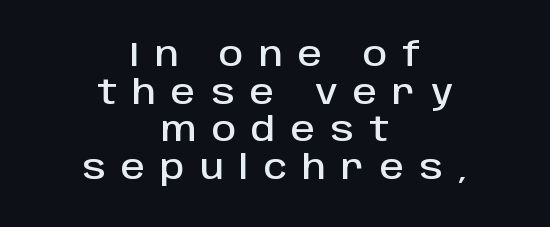
Tightly led — the rows are bunched. Letters rest on an invisible, unmarked baseline. The gaps between neighbouring characters are conspicuously large. Ordinary non-slanted type is in use. Looks like regular typesetting: each glyph gets only the width it needs.
